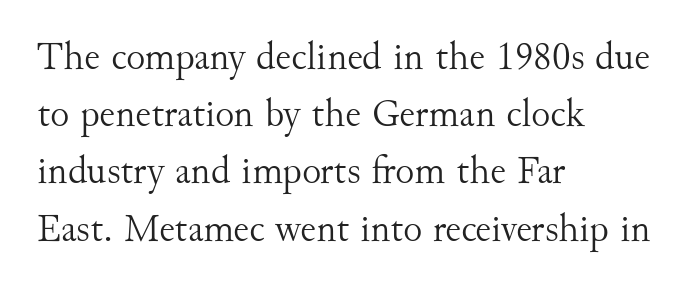
{"serif": "yes", "italic": "no", "bold": "no", "weight": "light", "width": "normal", "stroke_contrast": "medium", "x_height": "small", "monospaced": "no", "underline": "no", "align": "left", "line_spacing": "normal", "line_spacing_ratio": 1.43, "letter_spacing": "normal", "letter_spacing_em": 0.0, "glyph_px": 40}
